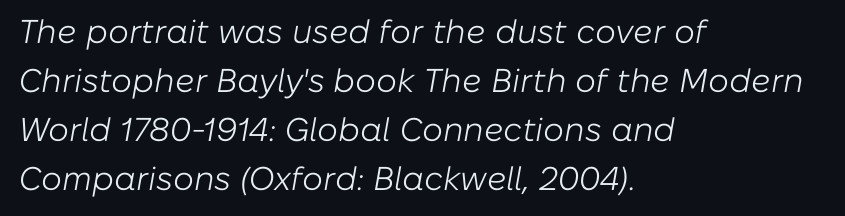
The image shows 33 px light type, italic (leaning right); set left-aligned, normal line spacing (1.48x), normal letter spacing, not underlined; low stroke contrast and a medium x-height.
